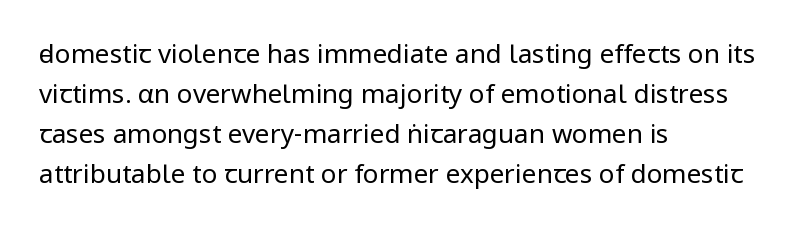
Q: Is the text bold? A: No.
Q: Is the text italic (slanted)? A: No, it is upright.
Q: Is the text underlined? A: No.
Q: How is the paragraph aligned? A: Left-aligned.
Q: Is the spacing between letters normal or unusually wide? A: Normal.
Q: Is the spacing between lines tight, normal or loose? A: Normal.
